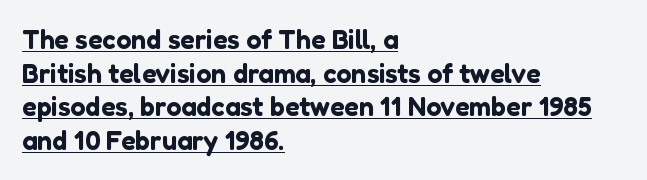
Q: Is the text italic (slanted)? A: No, it is upright.
Q: Is the text underlined? A: Yes.
Q: How is the paragraph aligned? A: Left-aligned.
Q: Is the spacing between letters normal or unusually wide? A: Normal.
Q: Is the spacing between lines tight, normal or loose? A: Normal.
